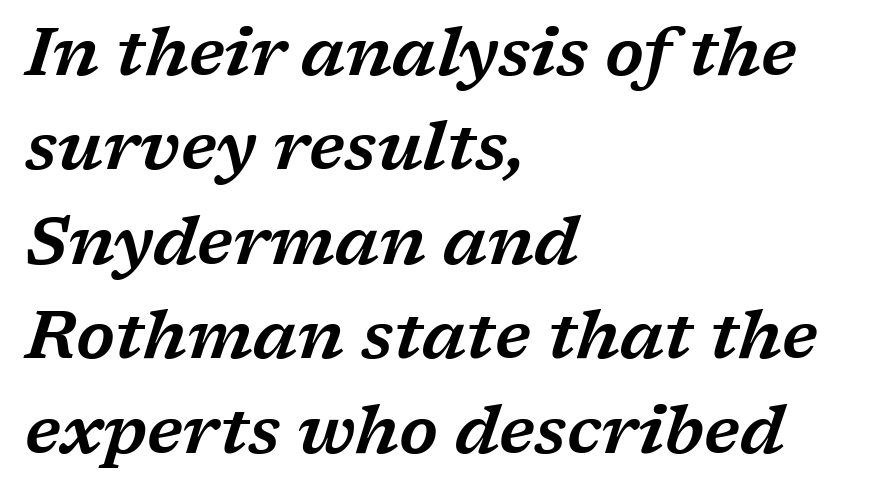
The specimen reads as italic at a glance. Students, note that the glyphs here touch the page at normal intervals. The passage shown is not underscored anywhere. Here the designer chose a conventional face with non-uniform glyph widths. Reading down the block, your eye returns to a fixed left position each line. Does the leading feel generous? No, just average.
